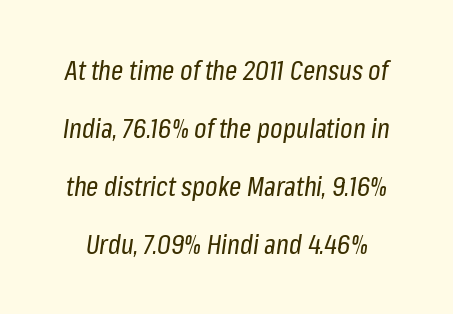
{"italic": "yes", "lean": "right", "slant_degrees": 8, "bold": "no", "underline": "no", "line_spacing": "loose", "line_spacing_ratio": 2.15, "letter_spacing": "normal", "letter_spacing_em": 0.0, "glyph_px": 27}
